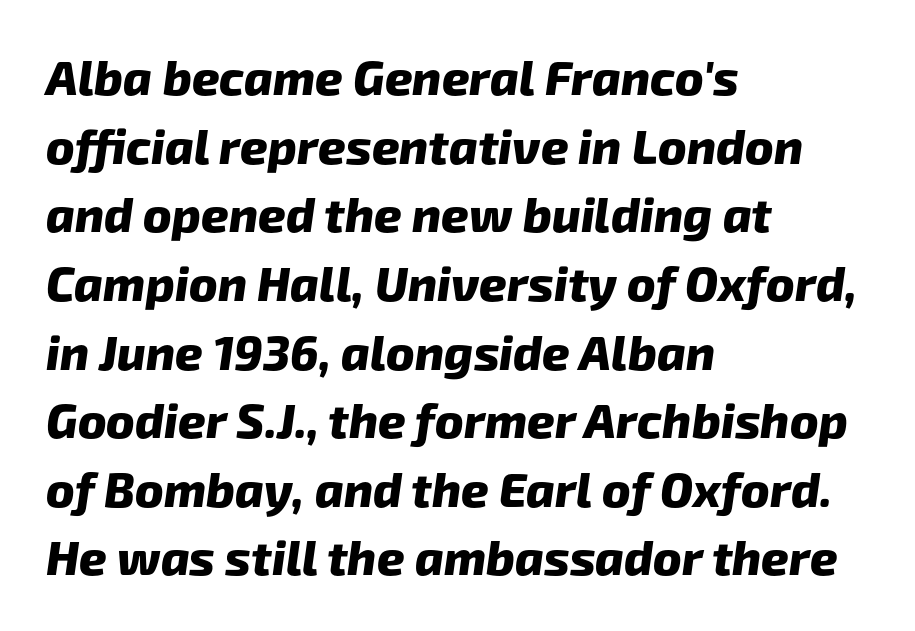
Q: Is the text bold? A: Yes.
Q: Is the typeface a serif or a sans-serif typeface? A: Sans-serif.
Q: Is the text underlined? A: No.
Q: How is the paragraph aligned? A: Left-aligned.
Q: Is the spacing between letters normal or unusually wide? A: Normal.
Q: Is the spacing between lines tight, normal or loose? A: Normal.
Q: Width (condensed, normal, or wide)? A: Normal.
Q: Stroke contrast? A: Low.
Q: x-height? A: Medium.
Q: Monospaced? A: No.
